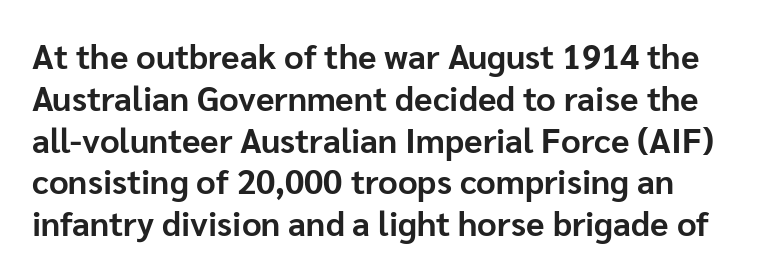
The image shows 34 px bold sans-serif type, upright; set line spacing 1.23x, normal letter spacing, not underlined; low stroke contrast and a medium x-height.
